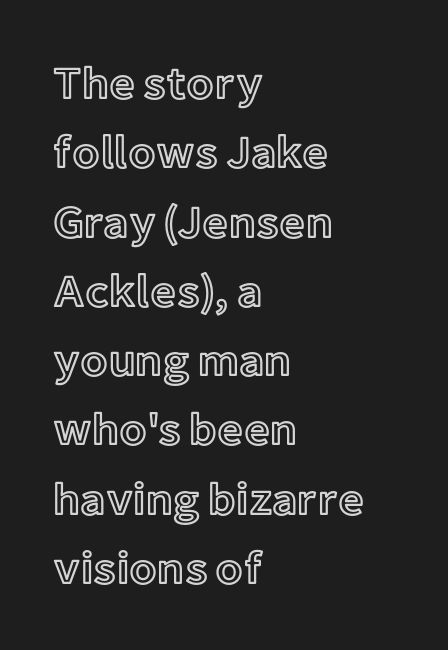
{"italic": "no", "width": "normal", "x_height": "medium", "monospaced": "no", "underline": "no", "align": "left", "line_spacing": "normal", "line_spacing_ratio": 1.54, "letter_spacing": "normal", "letter_spacing_em": 0.0, "glyph_px": 45}
